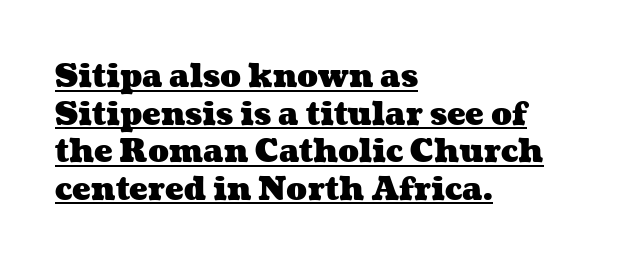
Q: Is the text bold? A: Yes.
Q: Is the text underlined? A: Yes.
Q: How is the paragraph aligned? A: Left-aligned.
Q: Is the spacing between letters normal or unusually wide? A: Normal.
Q: Width (condensed, normal, or wide)? A: Wide.
Q: Stroke contrast? A: Medium.
Q: x-height? A: Medium.
Q: Monospaced? A: No.
